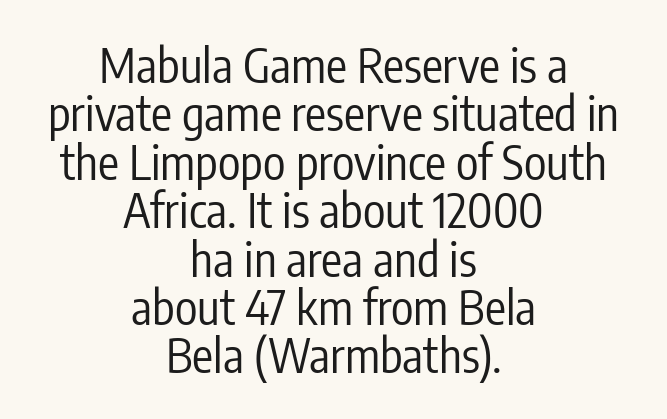
Q: Is the text bold? A: No.
Q: Is the text italic (slanted)? A: No, it is upright.
Q: Is the typeface a serif or a sans-serif typeface? A: Sans-serif.
Q: Is the text underlined? A: No.
Q: How is the paragraph aligned? A: Centered.
Q: Is the spacing between letters normal or unusually wide? A: Normal.
Q: Is the spacing between lines tight, normal or loose? A: Tight.
Q: Width (condensed, normal, or wide)? A: Condensed.
Q: Stroke contrast? A: Low.
Q: x-height? A: Medium.
Q: Monospaced? A: No.
